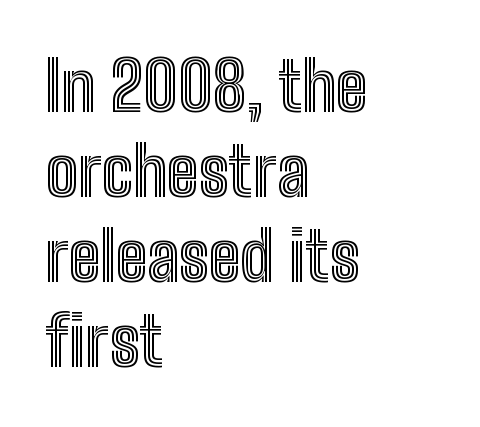
Q: Is the text italic (slanted)? A: No, it is upright.
Q: Is the text underlined? A: No.
Q: How is the paragraph aligned? A: Left-aligned.
Q: Is the spacing between letters normal or unusually wide? A: Normal.
Q: Is the spacing between lines tight, normal or loose? A: Normal.
Q: Width (condensed, normal, or wide)? A: Condensed.
Q: x-height? A: Medium.
Q: Monospaced? A: No.
